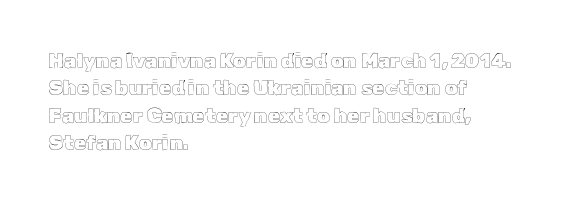
The specimen omits any rule beneath the text block's lines. The face used here is rendered with its standard letterfit. Posture: straight, roman, zero tilt. A student would call this left alignment; a typographer would say flush left, rag right. If you measured baseline to baseline, you'd find a middling distance.
